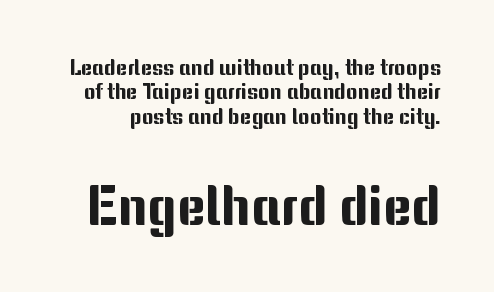
Q: Is the text italic (slanted)? A: No, it is upright.
Q: Is the typeface a serif or a sans-serif typeface? A: Sans-serif.
Q: Is the text underlined? A: No.
Q: Is the spacing between letters normal or unusually wide? A: Normal.
Q: Is the spacing between lines tight, normal or loose? A: Tight.
Q: Which block of text is set in a larger size, the first (top) or the second (bottom)? A: The second (bottom) one.
Q: Width (condensed, normal, or wide)? A: Normal.
Q: Stroke contrast? A: Medium.
Q: x-height? A: Medium.
Q: Monospaced? A: No.
